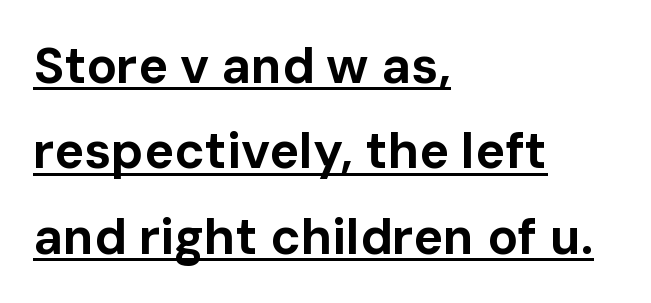
No italicization has been applied; the sample stays upright. Standard letterfit; no display-style spreading of the glyphs. Looks like someone drew a line under every word here. These lines are composed in type without serifs.
